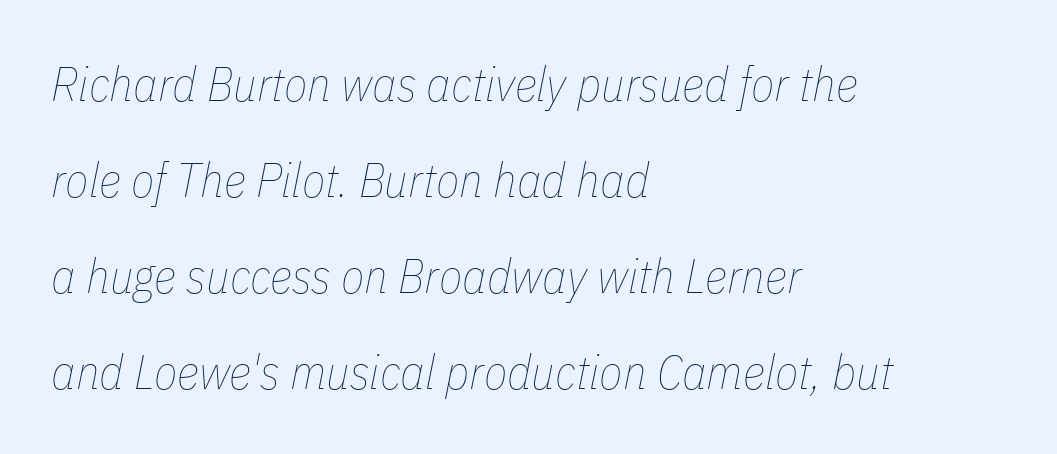
The image shows 48 px thin, condensed type, italic (leaning right); set left-aligned, loose line spacing (2.0x), normal letter spacing, not underlined; low stroke contrast and a medium x-height.
